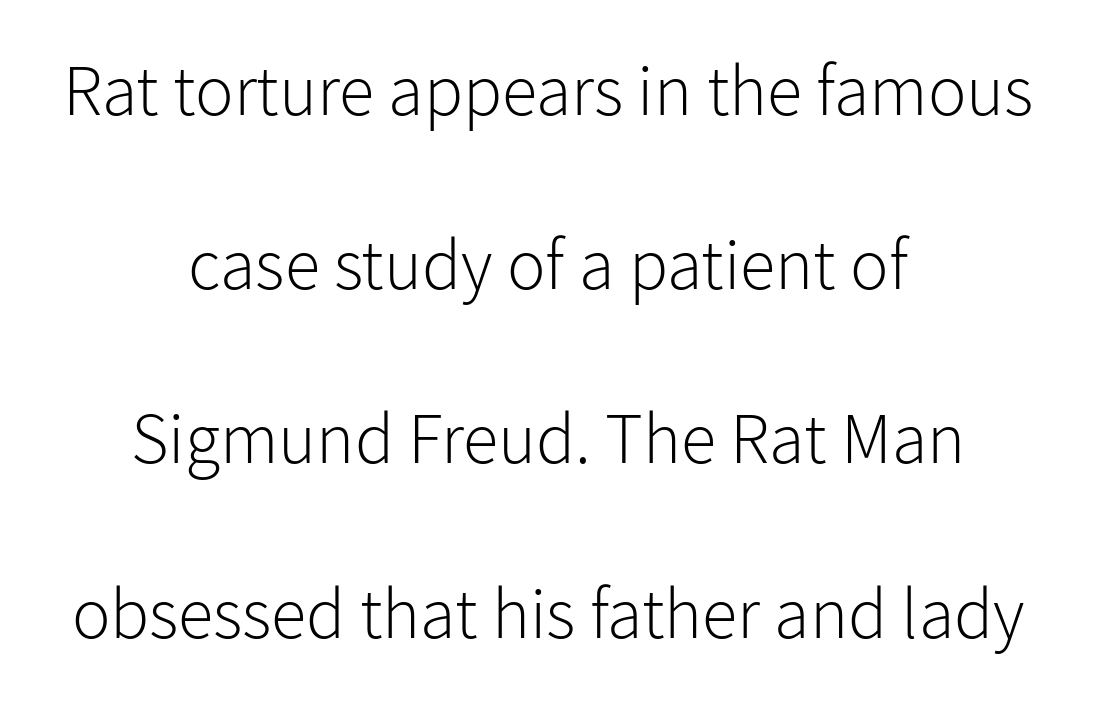
The image shows 72 px light sans-serif type, upright; set centered, loose line spacing (2.42x), normal letter spacing, not underlined; low stroke contrast and a medium x-height.
